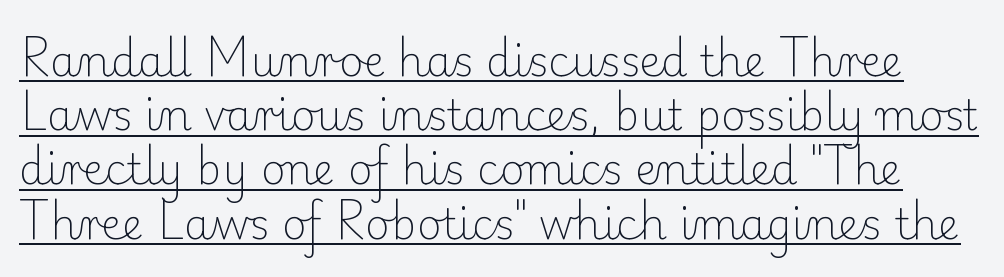
{"serif": "yes", "italic": "no", "bold": "no", "weight": "light", "width": "normal", "stroke_contrast": "low", "x_height": "small", "monospaced": "no", "underline": "yes", "line_spacing": "normal", "line_spacing_ratio": 1.29, "letter_spacing": "normal", "letter_spacing_em": 0.0, "glyph_px": 42}
